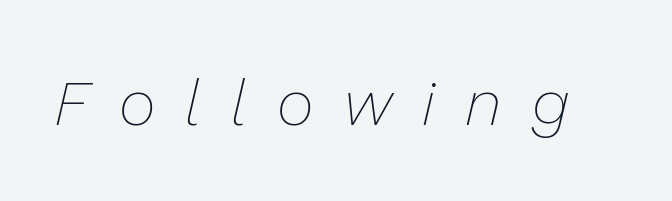
Q: Is the text bold? A: No.
Q: Is the text italic (slanted)? A: Yes, it leans right by about 13 degrees.
Q: Is the text underlined? A: No.
Q: Is the spacing between letters normal or unusually wide? A: Unusually wide.
Q: Width (condensed, normal, or wide)? A: Normal.
Q: Stroke contrast? A: Low.
Q: x-height? A: Medium.
Q: Monospaced? A: No.
